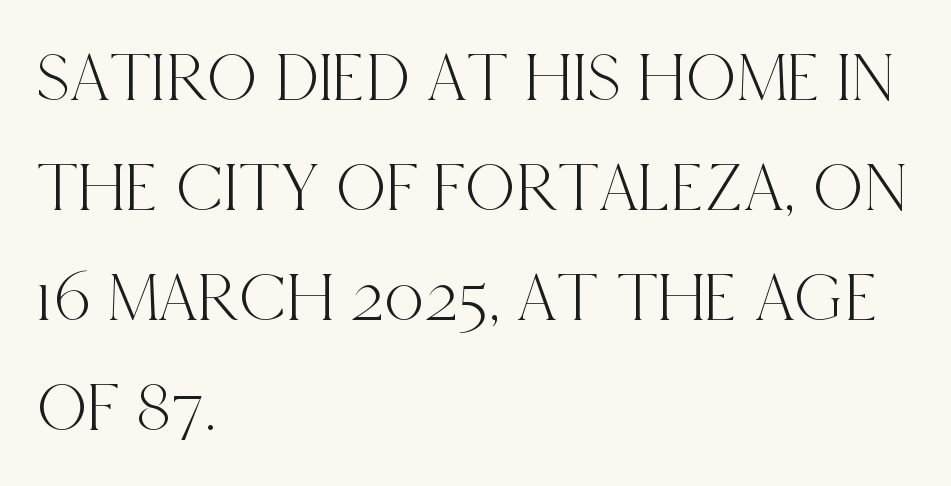
{"serif": "yes", "italic": "no", "width": "condensed", "x_height": "large", "monospaced": "no", "underline": "no", "align": "left", "line_spacing": "normal", "line_spacing_ratio": 1.57, "letter_spacing": "normal", "letter_spacing_em": 0.0, "glyph_px": 70}
